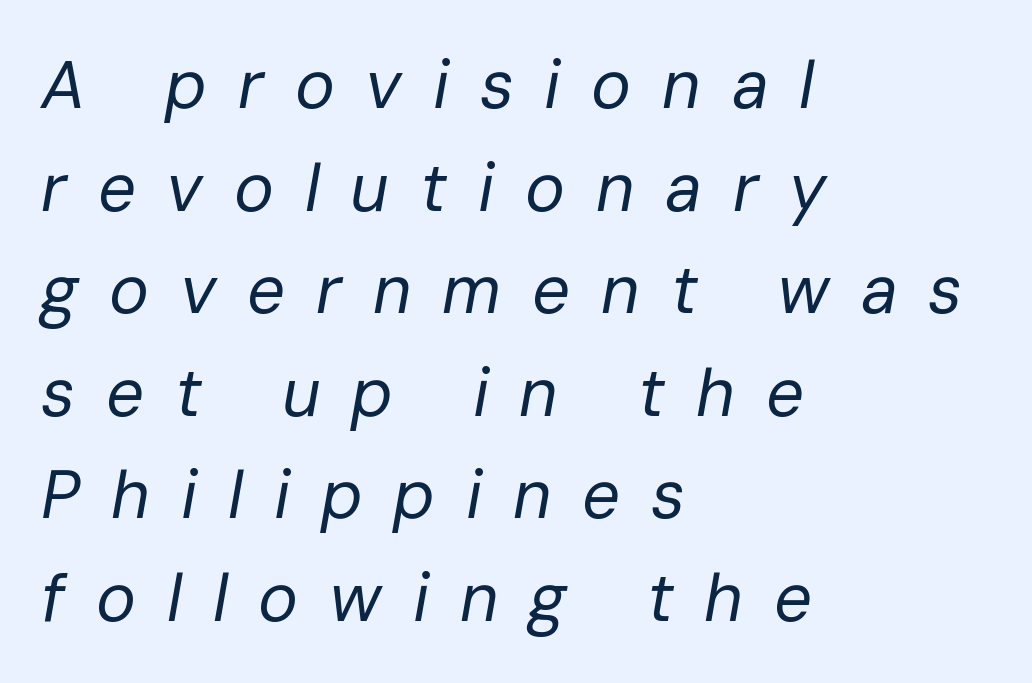
{"italic": "yes", "lean": "right", "slant_degrees": 10, "bold": "no", "weight": "regular", "width": "normal", "stroke_contrast": "low", "x_height": "medium", "monospaced": "no", "underline": "no", "align": "left", "line_spacing": "normal", "line_spacing_ratio": 1.53, "letter_spacing": "wide", "letter_spacing_em": 0.46, "glyph_px": 67}
